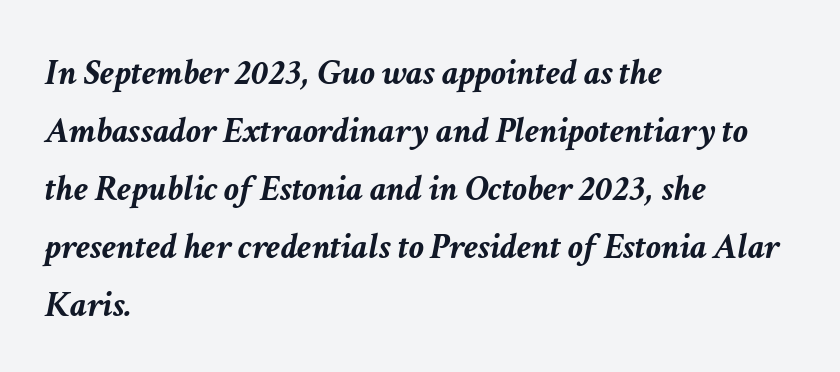
{"italic": "yes", "lean": "right", "slant_degrees": 11, "bold": "yes", "weight": "semibold", "width": "normal", "stroke_contrast": "low", "x_height": "medium", "monospaced": "no", "underline": "no", "align": "left", "line_spacing": "normal", "line_spacing_ratio": 1.57, "letter_spacing": "normal", "letter_spacing_em": 0.0, "glyph_px": 37}
